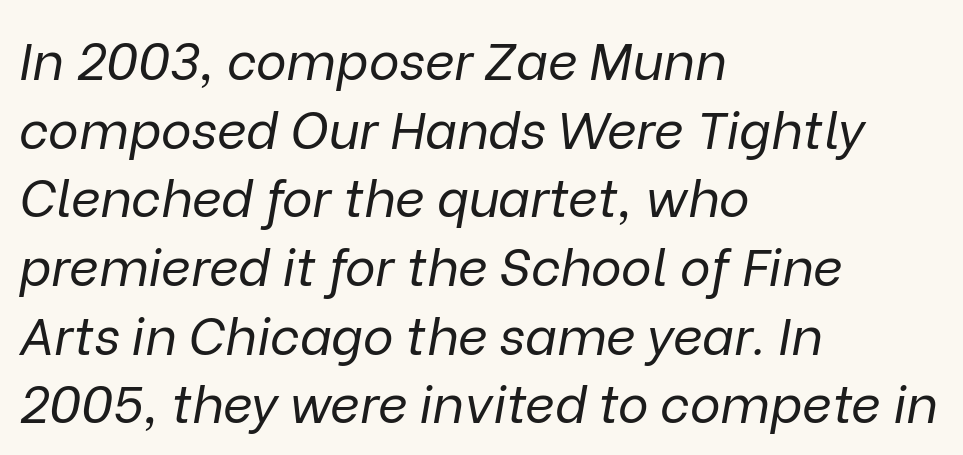
Q: Is the text bold? A: No.
Q: Is the text italic (slanted)? A: Yes, it leans right by about 9 degrees.
Q: Is the text underlined? A: No.
Q: How is the paragraph aligned? A: Left-aligned.
Q: Is the spacing between letters normal or unusually wide? A: Normal.
Q: Is the spacing between lines tight, normal or loose? A: Normal.
Q: Width (condensed, normal, or wide)? A: Normal.
Q: Stroke contrast? A: Low.
Q: x-height? A: Medium.
Q: Monospaced? A: No.
